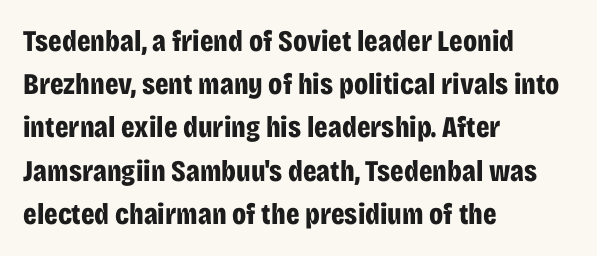
{"serif": "no", "italic": "no", "bold": "yes", "weight": "bold", "width": "condensed", "stroke_contrast": "low", "x_height": "large", "monospaced": "no", "underline": "no", "align": "left", "line_spacing": "normal", "line_spacing_ratio": 1.44, "letter_spacing": "normal", "letter_spacing_em": 0.0, "glyph_px": 30}
